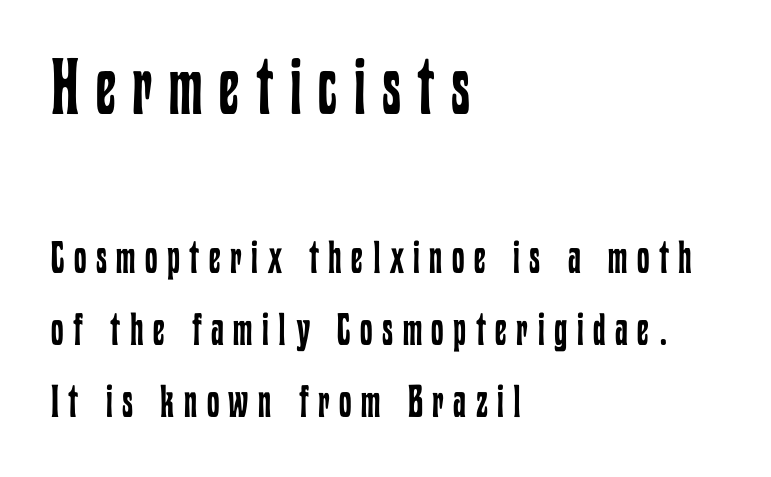
The image shows 78 px regular-weight, condensed type, upright; set left-aligned, normal line spacing (1.59x), unusually wide letter spacing (+0.21 em), not underlined; the first (top) block is 1.73x larger; low stroke contrast and a medium x-height.
